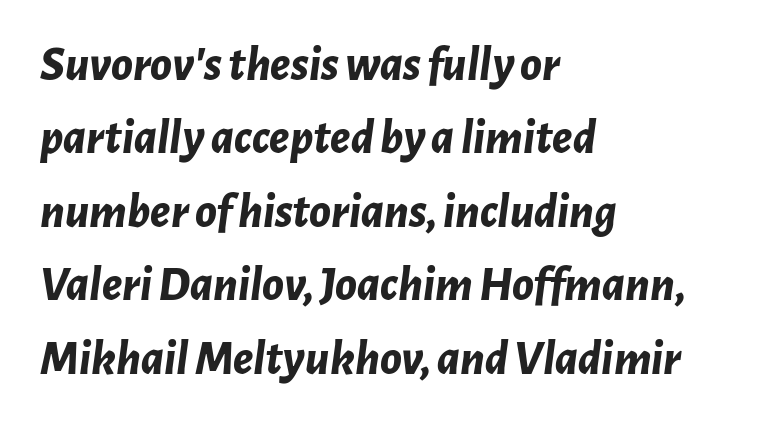
Q: Is the text bold? A: Yes.
Q: Is the text italic (slanted)? A: Yes, it leans right by about 7 degrees.
Q: Is the text underlined? A: No.
Q: How is the paragraph aligned? A: Left-aligned.
Q: Is the spacing between letters normal or unusually wide? A: Normal.
Q: Is the spacing between lines tight, normal or loose? A: Normal.
Q: Width (condensed, normal, or wide)? A: Normal.
Q: Stroke contrast? A: Low.
Q: x-height? A: Medium.
Q: Monospaced? A: No.
